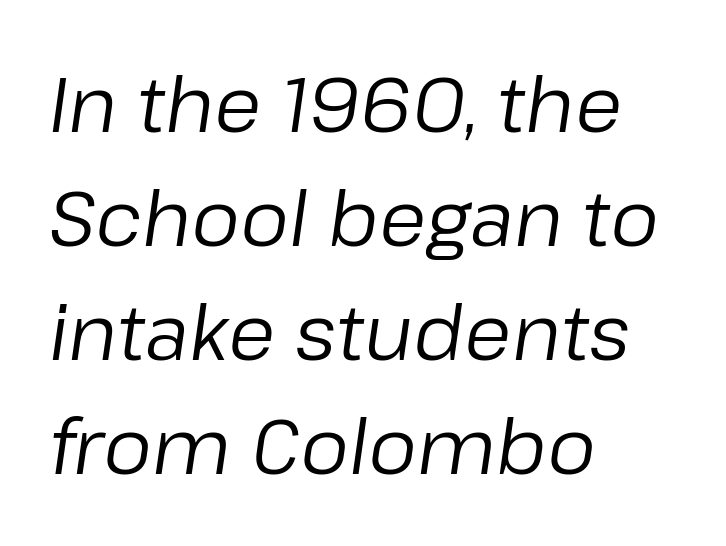
The image shows 77 px regular-weight type, italic (leaning right); set left-aligned, normal line spacing (1.48x), normal letter spacing, not underlined; low stroke contrast and a medium x-height.
